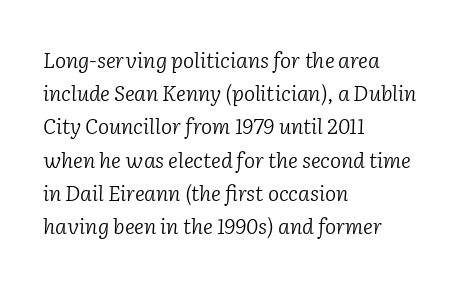
All the whitespace from short lines collects on the right. Weight: in the light-to-regular range. Any mark beneath the type? The region is blank. Does extra space separate the letters? No, they use regular spacing.
